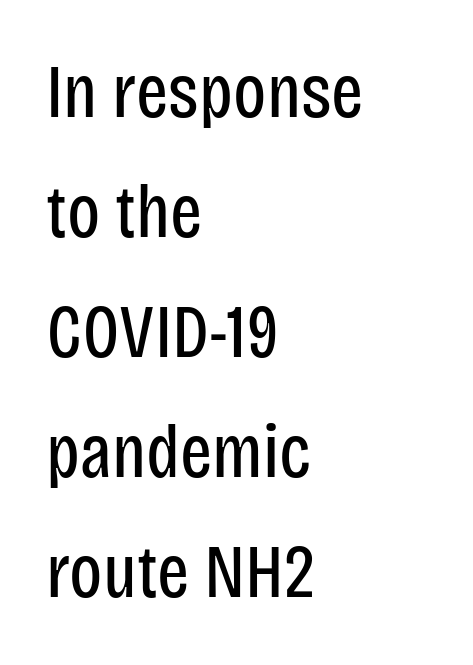
The image shows 76 px regular-weight, condensed sans-serif type, upright; set left-aligned, normal line spacing (1.58x), normal letter spacing, not underlined; low stroke contrast and a large x-height.
